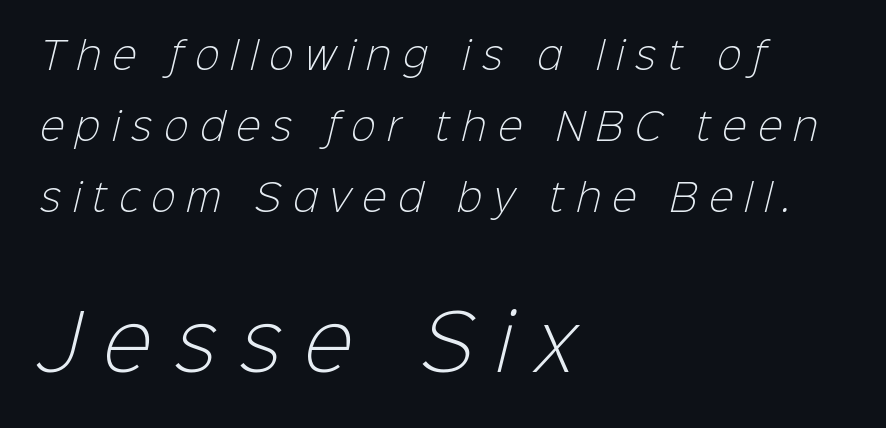
The image shows 74 px light sans-serif type; set left-aligned, loose line spacing (1.92x), unusually wide letter spacing (+0.31 em), not underlined; the second (bottom) block is 2.0x larger; low stroke contrast and a medium x-height.
